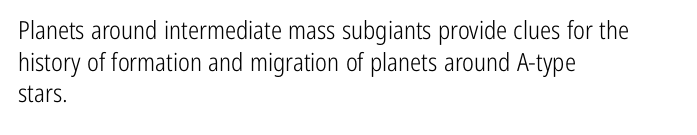
{"italic": "no", "bold": "no", "underline": "no", "align": "left", "line_spacing": "normal", "line_spacing_ratio": 1.27, "letter_spacing": "normal", "letter_spacing_em": 0.0, "glyph_px": 25}
